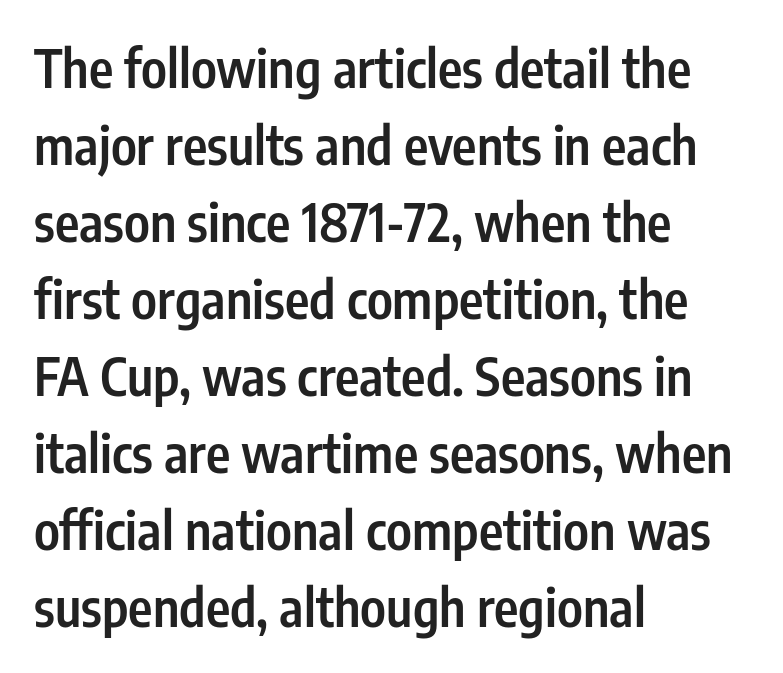
The space directly below the letters is spotless. In terms of weight, the rendering is demibold, just under bold. This block has exactly the height ordinary leading produces. You can tell it's not italic because the verticals are truly vertical.
